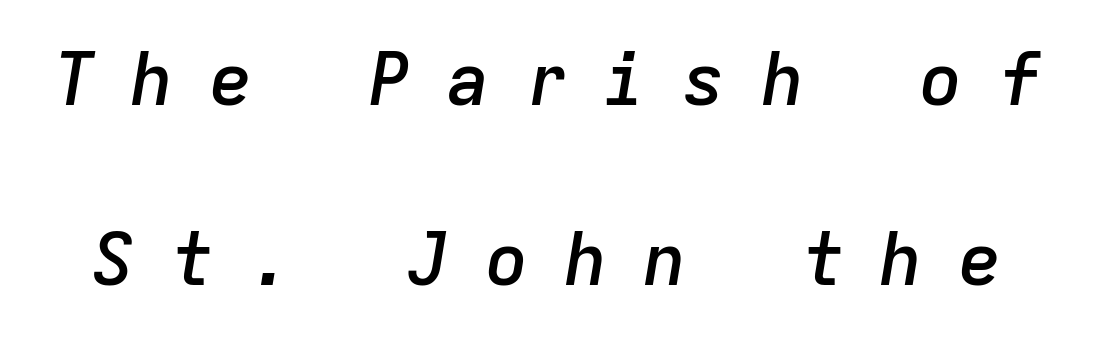
The image shows 73 px semibold type, italic (leaning right), monospaced; set loose line spacing (2.46x), unusually wide letter spacing (+0.48 em), not underlined; low stroke contrast and a medium x-height.
